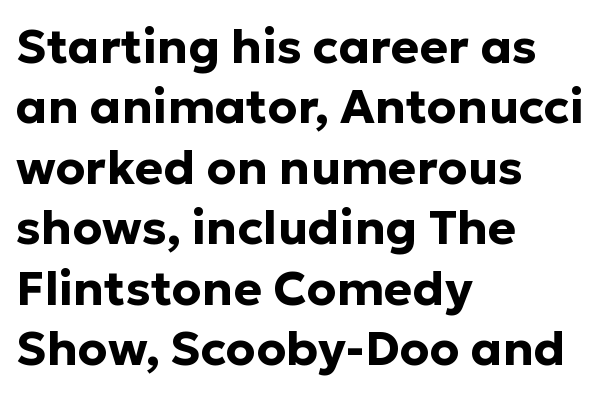
This is the regular roman posture of the typeface. The letters carry no serifs — their stems end cleanly without finishing strokes. Observe the ordinary spacing: letters are neighbours, not strangers. The area under the type is left untouched. Stroke thickness is high; the sample reads as a true bold. The lines sit at an ordinary, default distance from one another.
